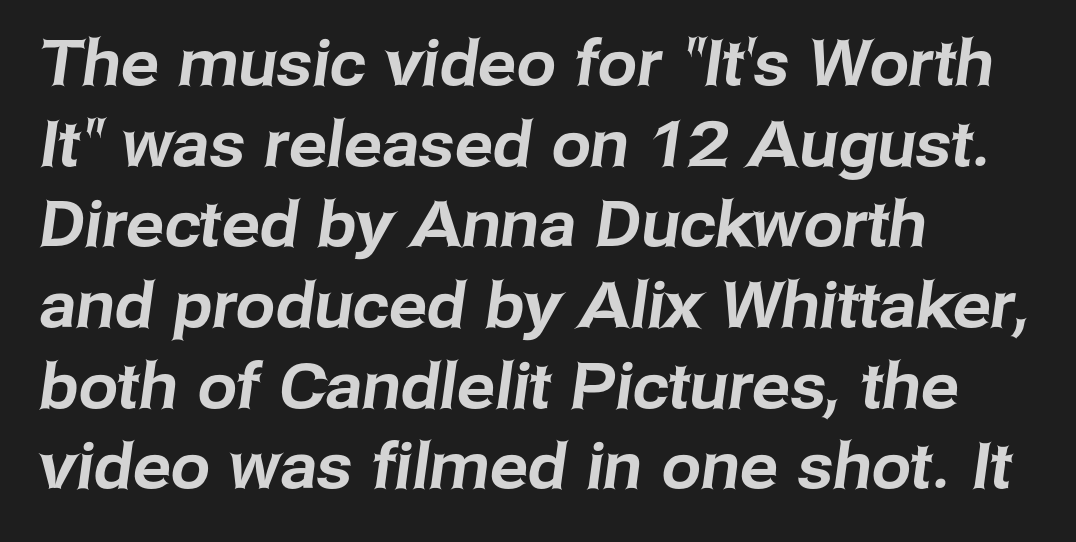
The designer left line spacing at the default. Short and long lines alike share a common starting point at left. Each word holds together tightly as a unit, with standard inter-letter gaps. No feet cap the strokes, marking this as sans-serif type. A typesetter would call this proportional, since set widths differ per character. This rendering features lettering with no underline.
